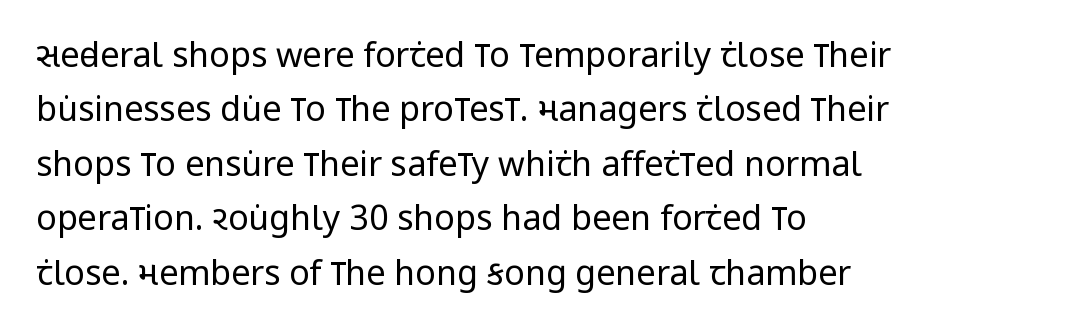
{"serif": "no", "italic": "no", "bold": "no", "weight": "regular", "width": "condensed", "stroke_contrast": "low", "x_height": "large", "monospaced": "no", "underline": "no", "align": "left", "line_spacing": "normal", "line_spacing_ratio": 1.6, "letter_spacing": "normal", "letter_spacing_em": 0.0, "glyph_px": 34}
